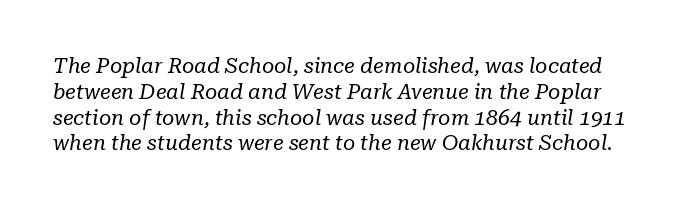
{"italic": "yes", "lean": "right", "slant_degrees": 10, "bold": "no", "underline": "no", "line_spacing_ratio": 1.23, "letter_spacing": "normal", "letter_spacing_em": 0.0, "glyph_px": 21}
